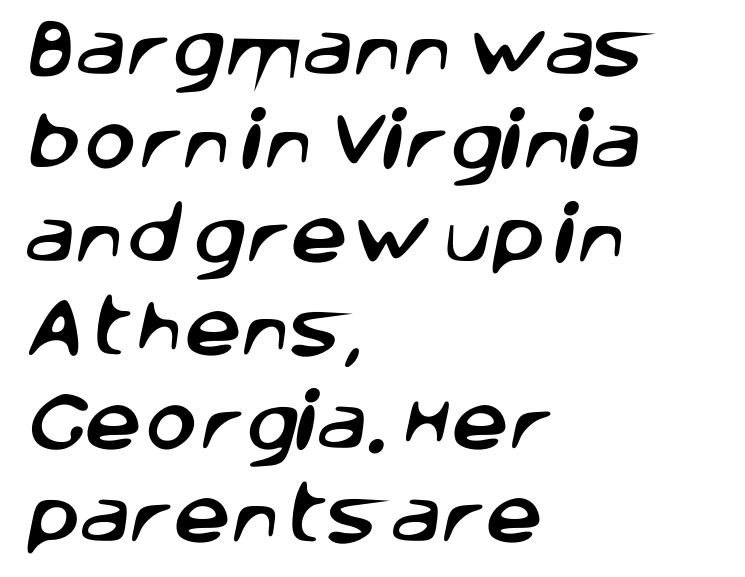
The image shows 64 px sans-serif type; set left-aligned, normal line spacing (1.46x), normal letter spacing, not underlined; low stroke contrast and a large x-height.
